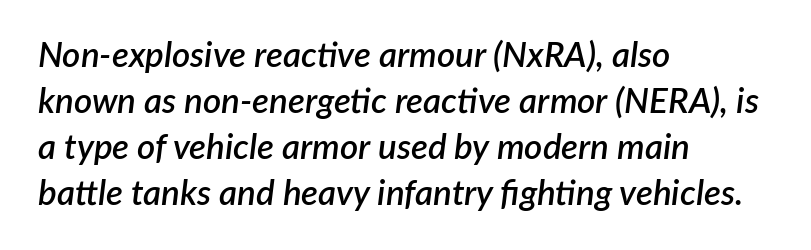
{"italic": "yes", "lean": "right", "slant_degrees": 7, "bold": "semi", "weight": "semibold", "width": "normal", "stroke_contrast": "low", "x_height": "medium", "monospaced": "no", "underline": "no", "align": "left", "line_spacing": "normal", "line_spacing_ratio": 1.31, "letter_spacing": "normal", "letter_spacing_em": 0.0, "glyph_px": 35}
